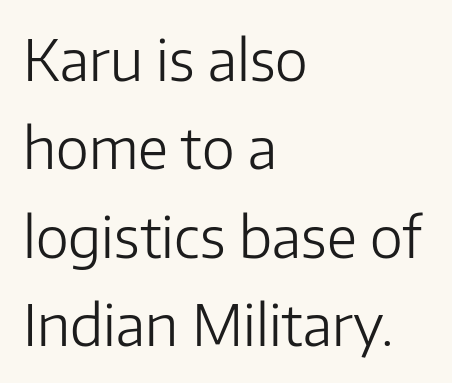
{"serif": "no", "italic": "no", "bold": "no", "weight": "light", "width": "normal", "stroke_contrast": "low", "x_height": "medium", "monospaced": "no", "underline": "no", "align": "left", "line_spacing": "normal", "line_spacing_ratio": 1.58, "letter_spacing": "normal", "letter_spacing_em": 0.0, "glyph_px": 56}
